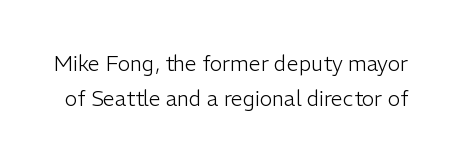
Q: Is the text bold? A: No.
Q: Is the text italic (slanted)? A: No, it is upright.
Q: Is the text underlined? A: No.
Q: Is the spacing between letters normal or unusually wide? A: Normal.
Q: Is the spacing between lines tight, normal or loose? A: Normal.
